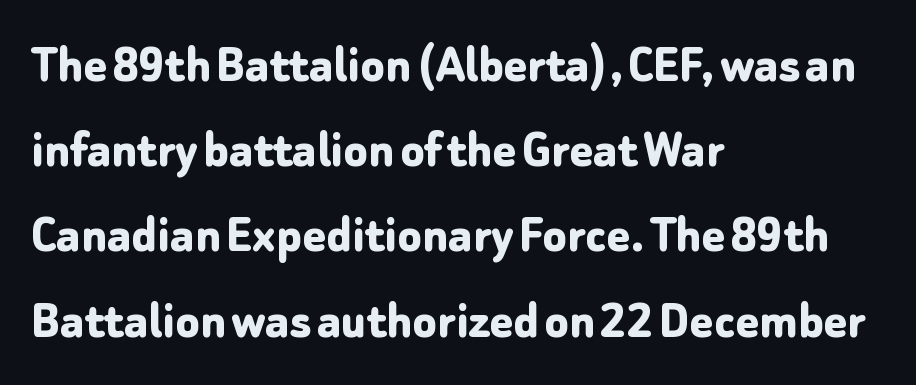
Character widths vary here, with narrow letters taking less room than wide ones. Designer's note — italics off, roman on. The foot of each line stays bare and open. Are there feet on the stems? There aren't — it's a sans. Each word holds together tightly as a unit, with standard inter-letter gaps.
